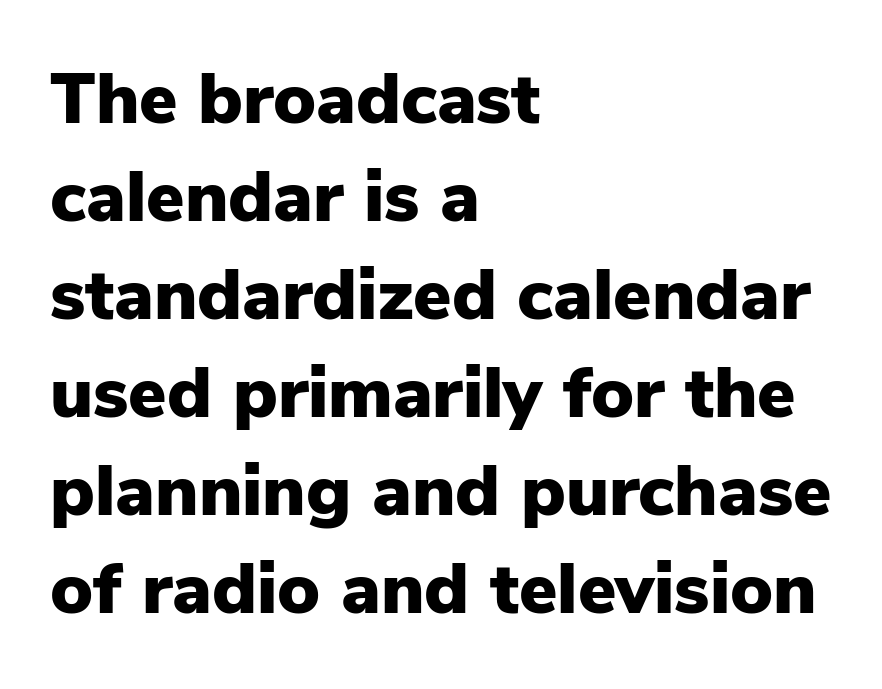
The image shows 72 px heavy sans-serif type, upright; set left-aligned, normal line spacing (1.36x), normal letter spacing, not underlined; low stroke contrast and a medium x-height.
